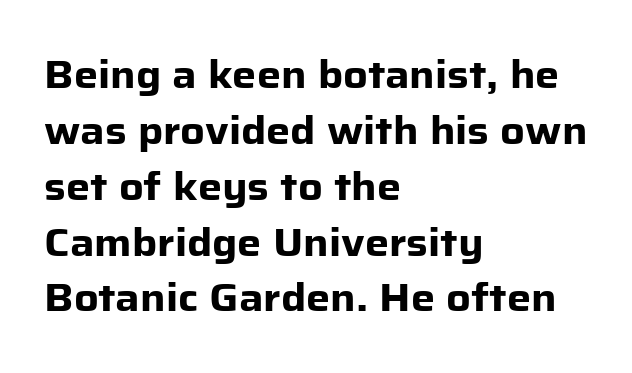
Rule under the text: the space is simply empty. Is the type bold? Yes — the strokes are clearly thick and heavy. The setting favours the left margin, as ordinary paragraphs usually do. This sample has the flowing, uneven cadence of proportional lettering. The rows are spaced the way most documents space them.
